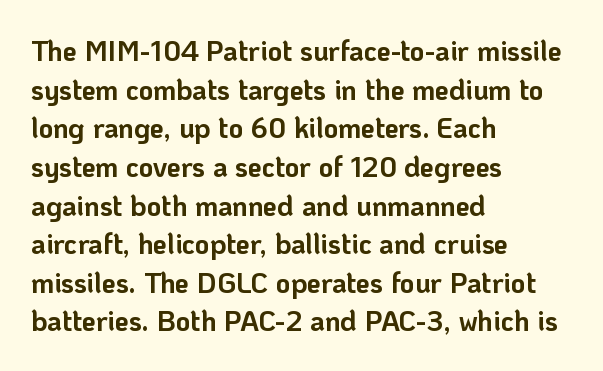
Q: Is the text bold? A: Yes.
Q: Is the text italic (slanted)? A: No, it is upright.
Q: Is the typeface a serif or a sans-serif typeface? A: Sans-serif.
Q: Is the text underlined? A: No.
Q: How is the paragraph aligned? A: Left-aligned.
Q: Is the spacing between letters normal or unusually wide? A: Normal.
Q: Is the spacing between lines tight, normal or loose? A: Normal.
Q: Width (condensed, normal, or wide)? A: Normal.
Q: Stroke contrast? A: Low.
Q: x-height? A: Medium.
Q: Monospaced? A: No.
